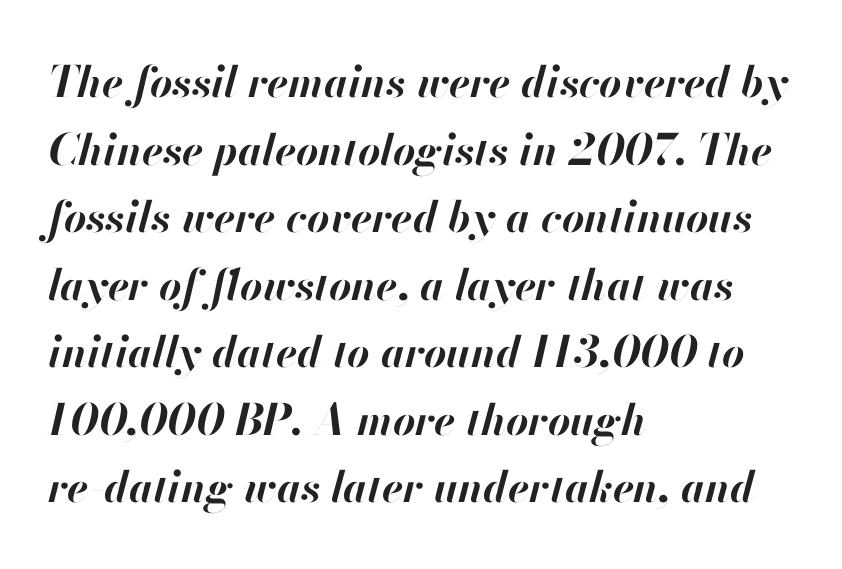
Q: Is the text bold? A: Yes.
Q: Is the text italic (slanted)? A: Yes, it leans right by about 13 degrees.
Q: Is the text underlined? A: No.
Q: How is the paragraph aligned? A: Left-aligned.
Q: Is the spacing between letters normal or unusually wide? A: Normal.
Q: Is the spacing between lines tight, normal or loose? A: Normal.
Q: Width (condensed, normal, or wide)? A: Normal.
Q: Stroke contrast? A: High.
Q: x-height? A: Small.
Q: Monospaced? A: No.
